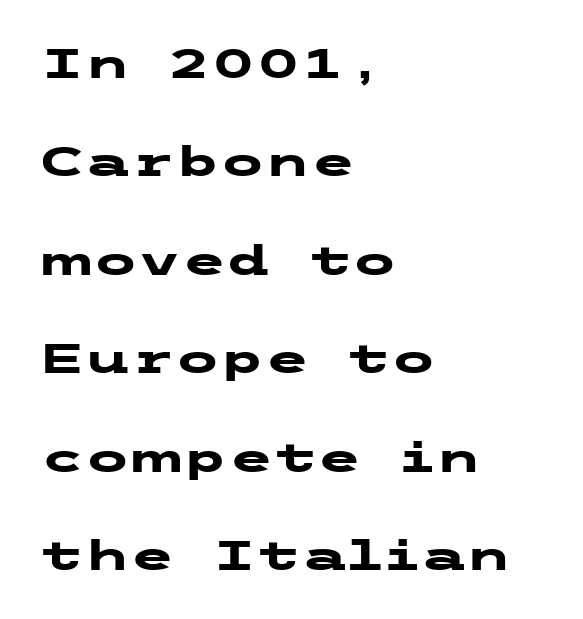
Q: Is the text bold? A: Yes.
Q: Is the text italic (slanted)? A: No, it is upright.
Q: Is the typeface a serif or a sans-serif typeface? A: Sans-serif.
Q: Is the text underlined? A: No.
Q: How is the paragraph aligned? A: Left-aligned.
Q: Is the spacing between letters normal or unusually wide? A: Normal.
Q: Is the spacing between lines tight, normal or loose? A: Loose.
Q: Width (condensed, normal, or wide)? A: Wide.
Q: Stroke contrast? A: Low.
Q: x-height? A: Medium.
